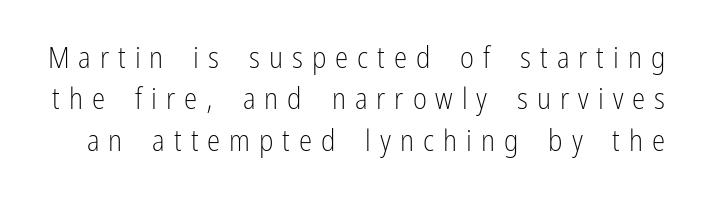
The image shows 30 px light, condensed sans-serif type, upright; set normal line spacing (1.38x), unusually wide letter spacing (+0.3 em), not underlined; low stroke contrast and a medium x-height.
